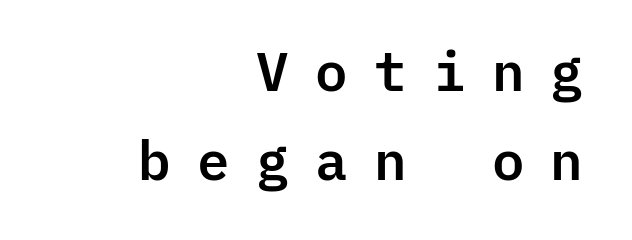
Line ends are locked; line starts wander. The passage shown is typed in a monospace face where columns stay perfectly aligned. Vertical spacing — default. Does the lettering tilt? It doesn't — this is upright.
